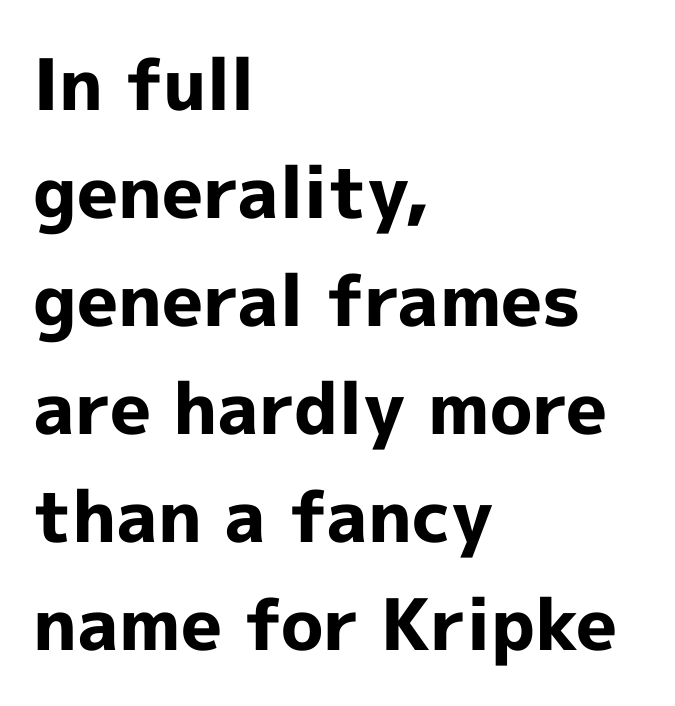
The image shows 71 px bold sans-serif type, upright; set left-aligned, normal line spacing (1.52x), normal letter spacing, not underlined; a medium x-height.
